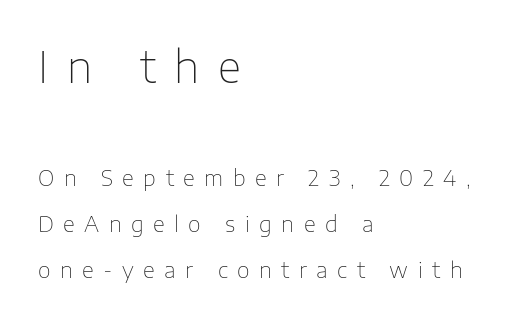
The image shows 43 px thin sans-serif type, upright; set left-aligned, loose line spacing (2.1x), unusually wide letter spacing (+0.43 em), not underlined; the first (top) block is 1.95x larger; low stroke contrast and a medium x-height.
